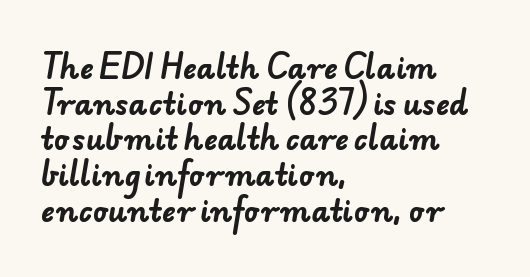
The image shows 29 px bold sans-serif type; set left-aligned, line spacing 1.23x, normal letter spacing, not underlined; low stroke contrast and a small x-height.
